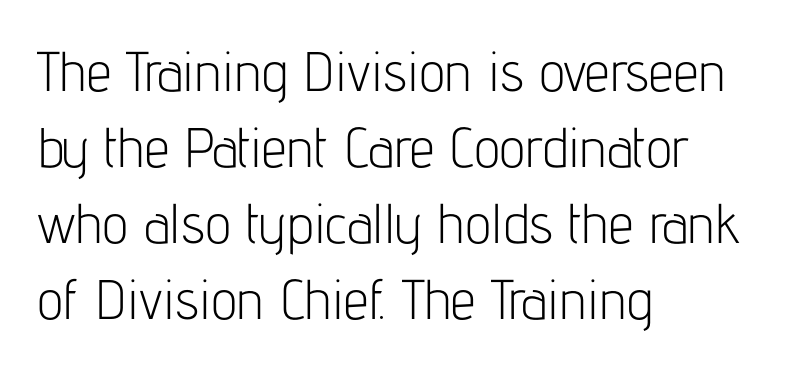
Q: Is the text bold? A: No.
Q: Is the text italic (slanted)? A: No, it is upright.
Q: Is the typeface a serif or a sans-serif typeface? A: Sans-serif.
Q: Is the text underlined? A: No.
Q: How is the paragraph aligned? A: Left-aligned.
Q: Is the spacing between letters normal or unusually wide? A: Normal.
Q: Is the spacing between lines tight, normal or loose? A: Normal.
Q: Width (condensed, normal, or wide)? A: Condensed.
Q: Stroke contrast? A: Low.
Q: x-height? A: Medium.
Q: Monospaced? A: No.
